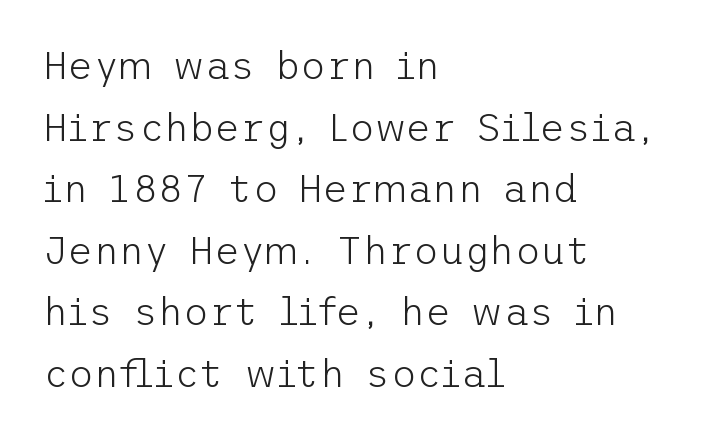
Q: Is the text bold? A: No.
Q: Is the text italic (slanted)? A: No, it is upright.
Q: Is the typeface a serif or a sans-serif typeface? A: Sans-serif.
Q: Is the text underlined? A: No.
Q: How is the paragraph aligned? A: Left-aligned.
Q: Is the spacing between letters normal or unusually wide? A: Normal.
Q: Is the spacing between lines tight, normal or loose? A: Normal.
Q: Width (condensed, normal, or wide)? A: Normal.
Q: Stroke contrast? A: Low.
Q: x-height? A: Medium.
